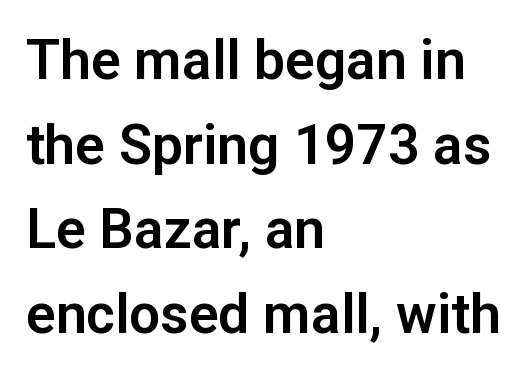
The image shows 55 px sans-serif type, upright; set left-aligned, normal line spacing (1.54x), normal letter spacing, not underlined; low stroke contrast and a medium x-height.
